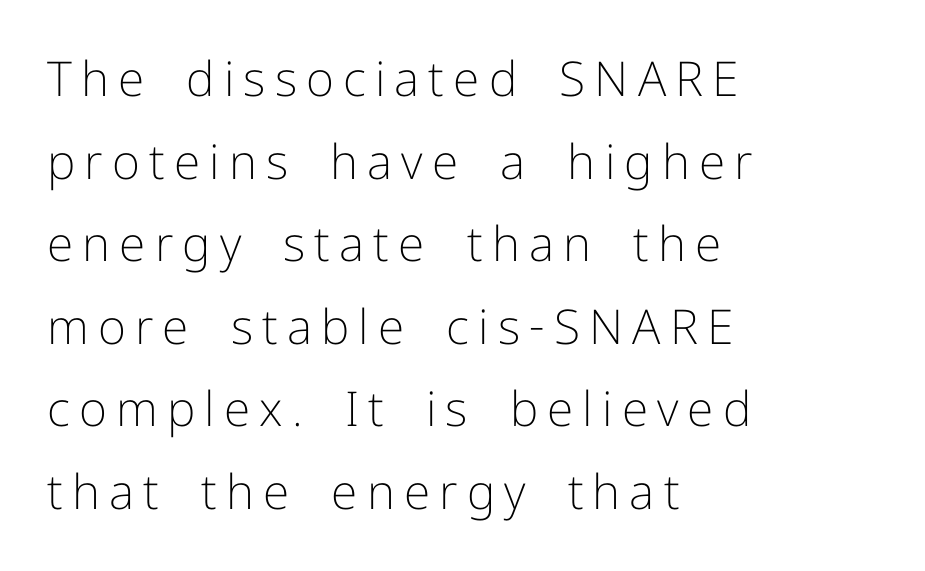
The image shows 48 px light sans-serif type, upright; set left-aligned, line spacing 1.72x, not underlined; low stroke contrast and a medium x-height.
